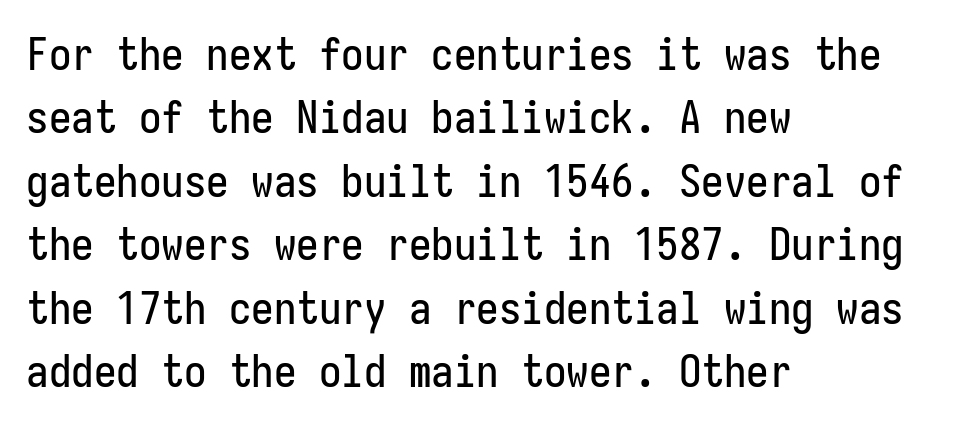
{"serif": "no", "italic": "no", "width": "condensed", "stroke_contrast": "low", "x_height": "medium", "monospaced": "yes", "underline": "no", "align": "left", "line_spacing": "normal", "line_spacing_ratio": 1.41, "letter_spacing": "normal", "letter_spacing_em": 0.0, "glyph_px": 45}
